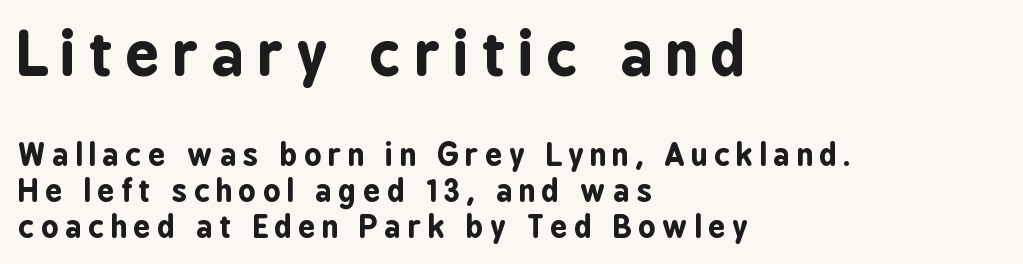
Unlike a traditional serif, this face leaves its strokes unadorned. Tracking value appears strongly positive — letters spread wide. Note the varied advance widths — an 'i' is clearly narrower than an 'm'. The strokes are fattened all the way to bold.
